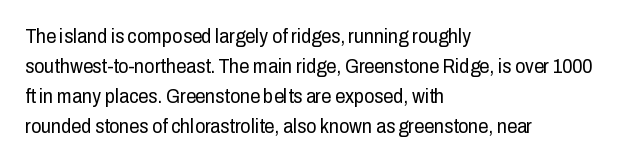
Q: Is the text bold? A: No.
Q: Is the text italic (slanted)? A: No, it is upright.
Q: Is the text underlined? A: No.
Q: How is the paragraph aligned? A: Left-aligned.
Q: Is the spacing between letters normal or unusually wide? A: Normal.
Q: Is the spacing between lines tight, normal or loose? A: Normal.
